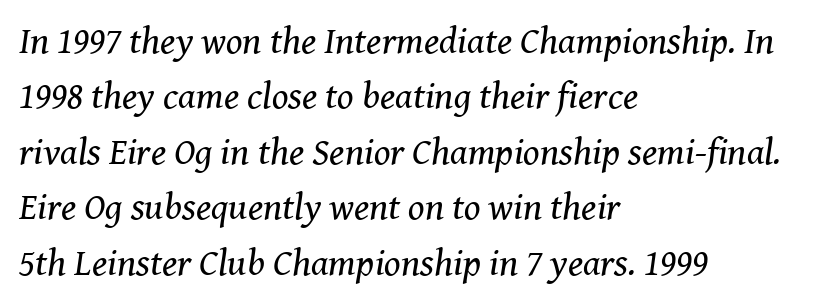
The image shows 38 px regular-weight serif type, italic (leaning right); set left-aligned, normal line spacing (1.46x), normal letter spacing, not underlined; medium stroke contrast and a medium x-height.
